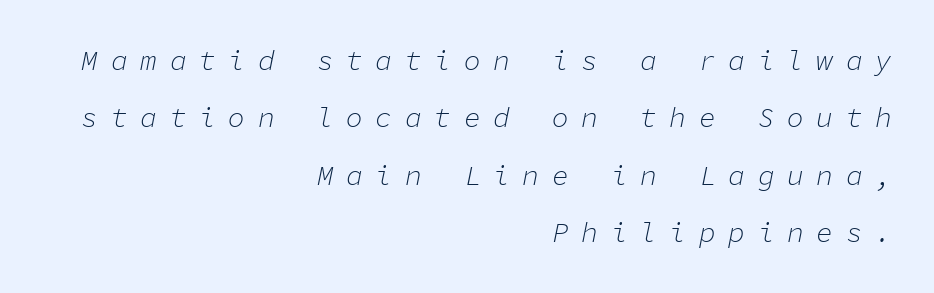
The typeface has the unassuming heft of standard copy or less. Posture: slanted. Is the letter spacing exaggerated? Yes — the characters are pushed far apart. The letters march in equal steps, a hallmark of fixed-pitch type. Honestly, there is no underline to notice here at all.
